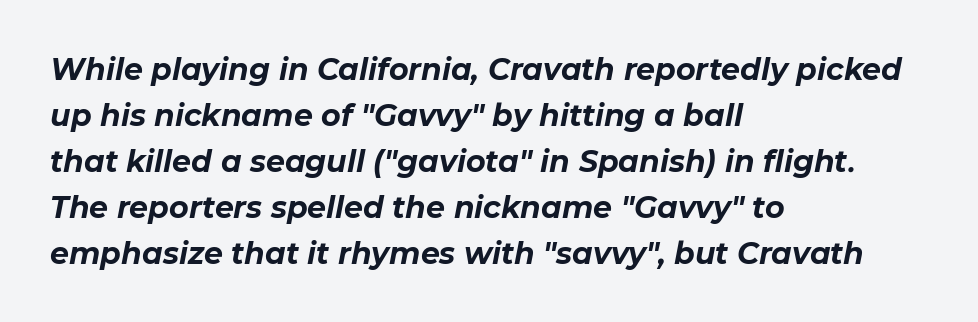
Q: Is the text bold? A: Yes.
Q: Is the text italic (slanted)? A: Yes, it leans right by about 11 degrees.
Q: Is the text underlined? A: No.
Q: How is the paragraph aligned? A: Left-aligned.
Q: Is the spacing between letters normal or unusually wide? A: Normal.
Q: Is the spacing between lines tight, normal or loose? A: Normal.
Q: Width (condensed, normal, or wide)? A: Normal.
Q: Stroke contrast? A: Low.
Q: x-height? A: Medium.
Q: Monospaced? A: No.
